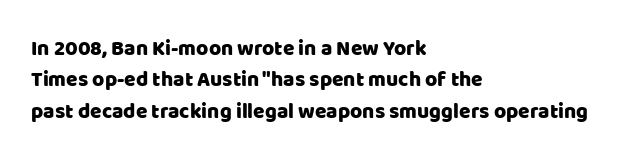
{"italic": "no", "underline": "no", "align": "left", "line_spacing": "normal", "line_spacing_ratio": 1.49, "letter_spacing": "normal", "letter_spacing_em": 0.0, "glyph_px": 21}
